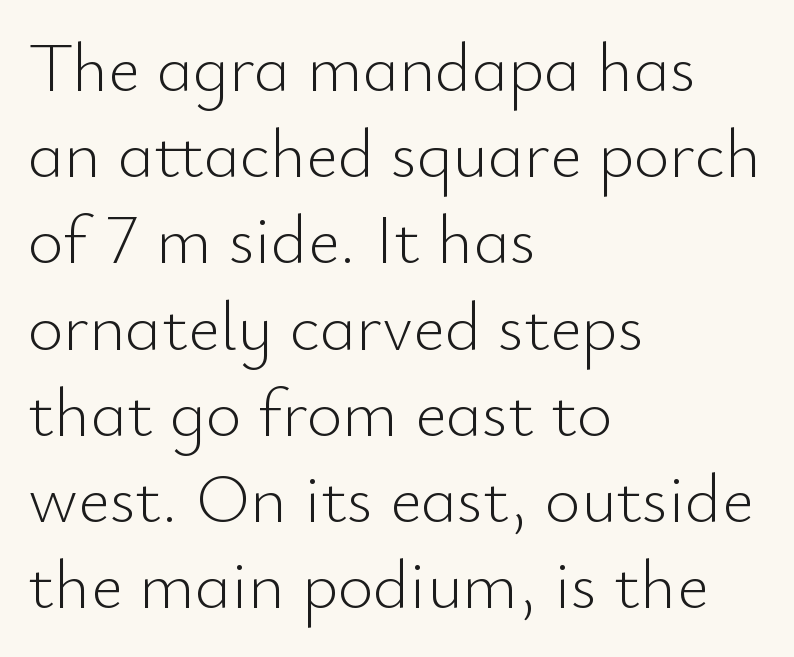
The image shows 69 px light sans-serif type, upright; set left-aligned, normal line spacing (1.25x), normal letter spacing, not underlined; low stroke contrast and a small x-height.
